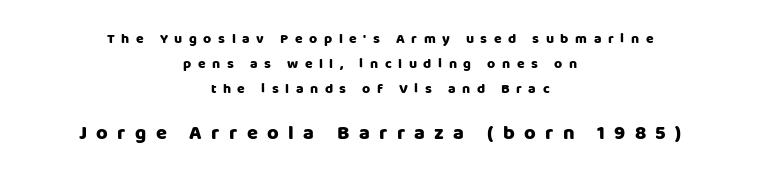
Q: Is the text bold? A: Yes.
Q: Is the text italic (slanted)? A: No, it is upright.
Q: Is the text underlined? A: No.
Q: How is the paragraph aligned? A: Centered.
Q: Is the spacing between letters normal or unusually wide? A: Unusually wide.
Q: Which block of text is set in a larger size, the first (top) or the second (bottom)? A: The second (bottom) one.
